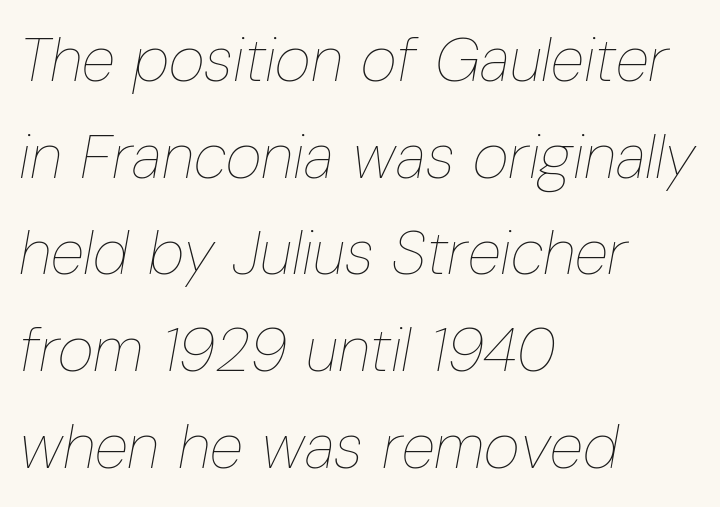
{"italic": "yes", "lean": "right", "slant_degrees": 10, "bold": "no", "weight": "thin", "width": "condensed", "stroke_contrast": "low", "x_height": "medium", "monospaced": "no", "underline": "no", "align": "left", "line_spacing": "normal", "line_spacing_ratio": 1.56, "letter_spacing": "normal", "letter_spacing_em": 0.0, "glyph_px": 62}
